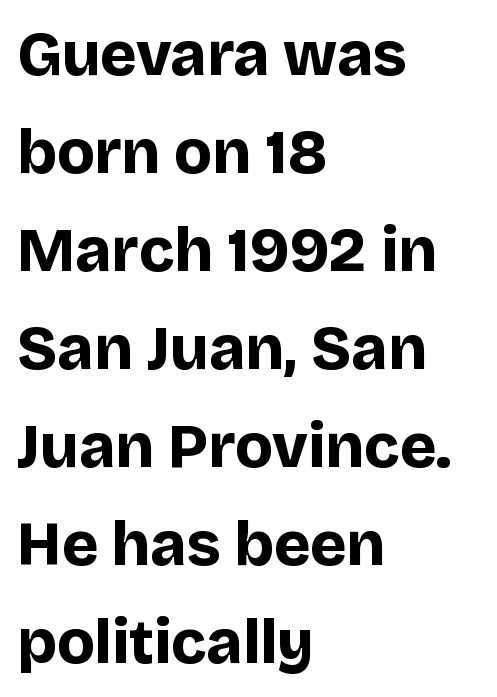
Q: Is the text bold? A: Yes.
Q: Is the text italic (slanted)? A: No, it is upright.
Q: Is the typeface a serif or a sans-serif typeface? A: Sans-serif.
Q: Is the text underlined? A: No.
Q: How is the paragraph aligned? A: Left-aligned.
Q: Is the spacing between letters normal or unusually wide? A: Normal.
Q: Is the spacing between lines tight, normal or loose? A: Normal.
Q: Width (condensed, normal, or wide)? A: Normal.
Q: Stroke contrast? A: Low.
Q: x-height? A: Large.
Q: Monospaced? A: No.
